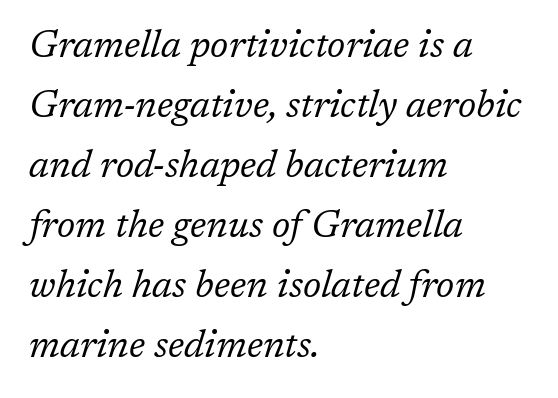
The image shows 38 px regular-weight serif type, italic (leaning right); set left-aligned, normal line spacing (1.58x), normal letter spacing, not underlined; low stroke contrast and a medium x-height.
